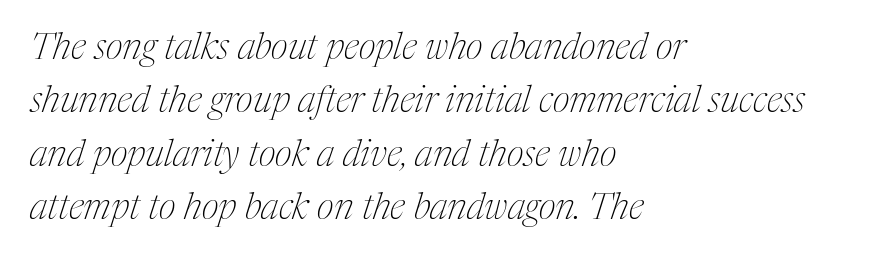
Yep, that's italic — everything's leaning. Each letter's strokes conclude with small projecting serifs. Varying glyph widths throughout — classic text-font behaviour. Nobody touched the tracking dial on this one. If you drew a ruler down the left edge, every line would touch it. Stroke mass is kept to a normal reading level or below.
